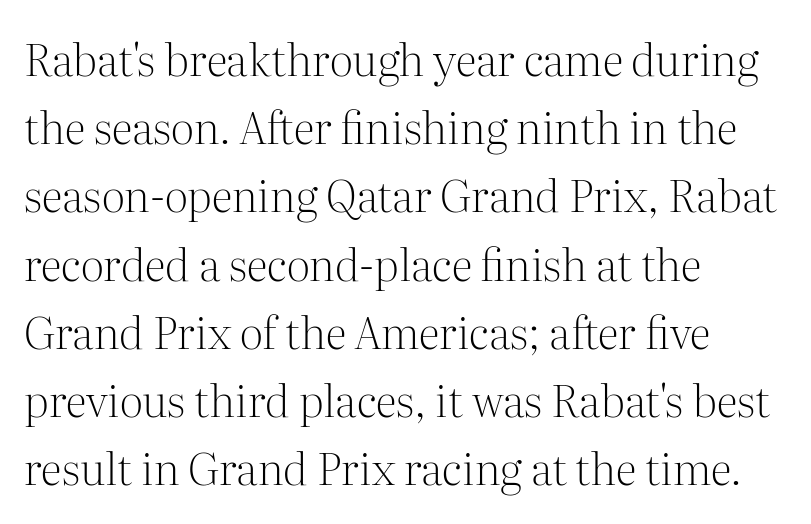
This rendering features lettering with no underline. The letters stand straight up with perfectly vertical stems. The typeface chosen for these lines features serifs. Left-aligned paragraph, ragged on the right. Is this a fixed-width face? No — the glyphs have proportional, varying widths.
